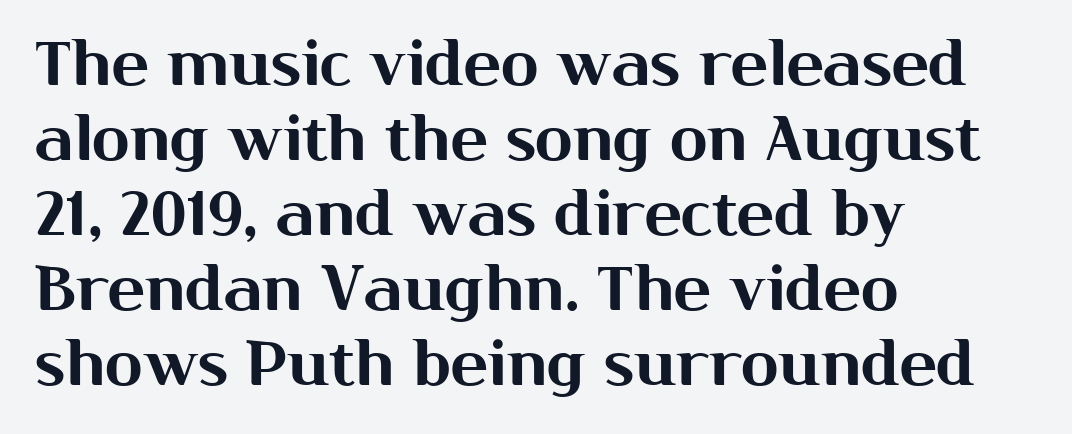
The image shows 62 px sans-serif type, upright; set left-aligned, line spacing 1.21x, normal letter spacing, not underlined; medium stroke contrast and a medium x-height.
